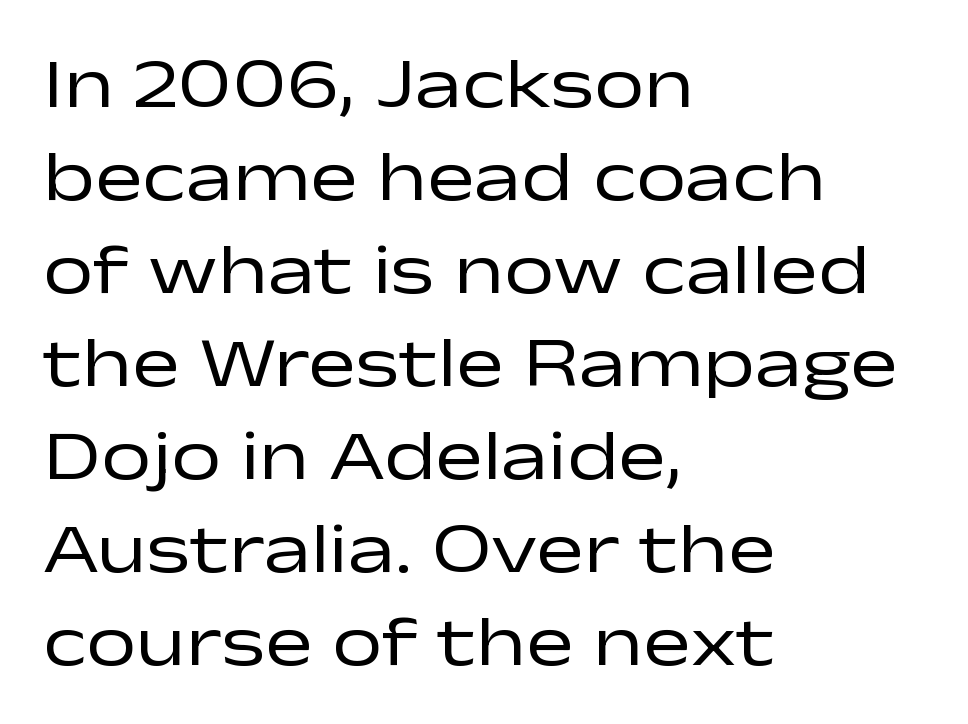
The image shows 71 px regular-weight, wide sans-serif type, upright; set left-aligned, normal line spacing (1.31x), normal letter spacing, not underlined; low stroke contrast and a medium x-height.
